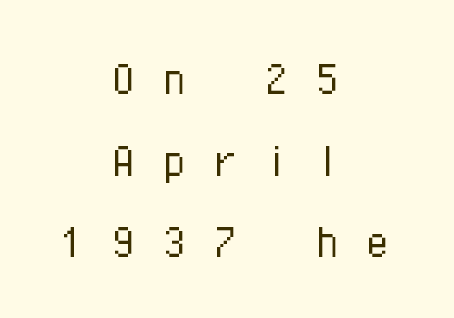
Serif or sans? Sans — the stroke terminals are bare. Fixed-width glyphs throughout — classic coding-font behaviour. The rendering inserts visible extra space after every character. Check the space under the baseline: it is left empty. Each new line begins a customary step beneath the previous one.
